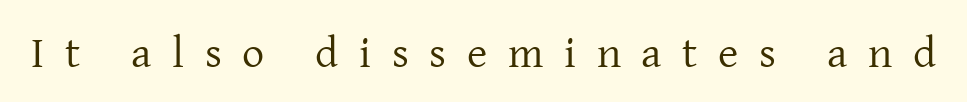
These lines are rendered in a variable-pitch font. You could only call the tracking loose — the letters float apart. A typesetter would label this face a serif. Posture: vertical. On a weight scale, this lands at 450 or below.
